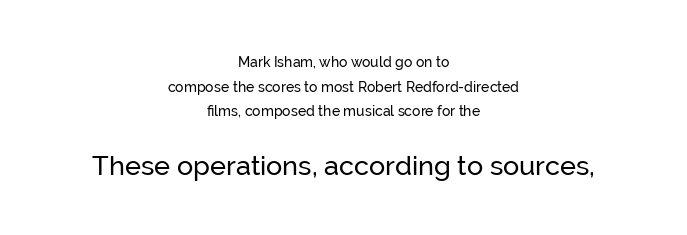
Q: Is the text italic (slanted)? A: No, it is upright.
Q: Is the text underlined? A: No.
Q: How is the paragraph aligned? A: Centered.
Q: Is the spacing between letters normal or unusually wide? A: Normal.
Q: Which block of text is set in a larger size, the first (top) or the second (bottom)? A: The second (bottom) one.
